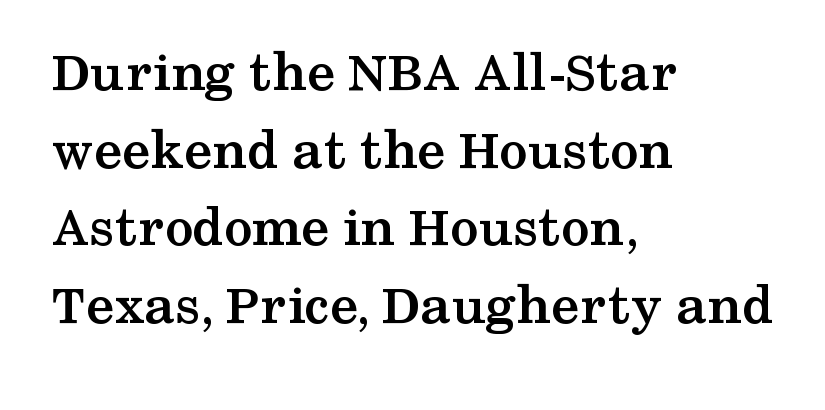
Q: Is the text bold? A: Yes.
Q: Is the text italic (slanted)? A: No, it is upright.
Q: Is the typeface a serif or a sans-serif typeface? A: Serif.
Q: Is the text underlined? A: No.
Q: How is the paragraph aligned? A: Left-aligned.
Q: Is the spacing between letters normal or unusually wide? A: Normal.
Q: Is the spacing between lines tight, normal or loose? A: Normal.
Q: Width (condensed, normal, or wide)? A: Wide.
Q: Stroke contrast? A: Medium.
Q: x-height? A: Medium.
Q: Monospaced? A: No.
